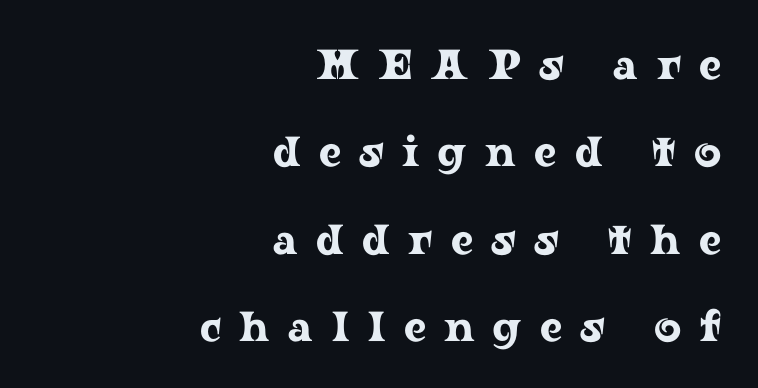
The image shows 42 px wide serif type, upright; set right-aligned, loose line spacing (2.08x), unusually wide letter spacing (+0.44 em), not underlined; low stroke contrast and a medium x-height.
